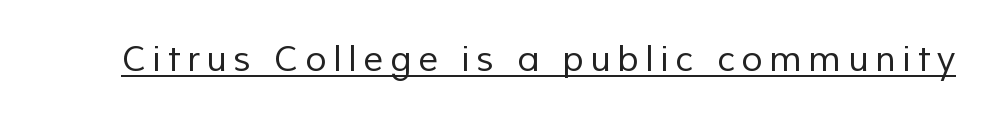
The image shows 35 px regular-weight sans-serif type; set underlined; low stroke contrast and a medium x-height.
